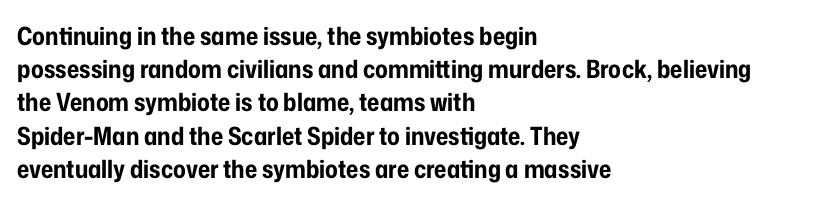
The image shows 25 px bold type, upright; set left-aligned, normal line spacing (1.33x), normal letter spacing, not underlined.
